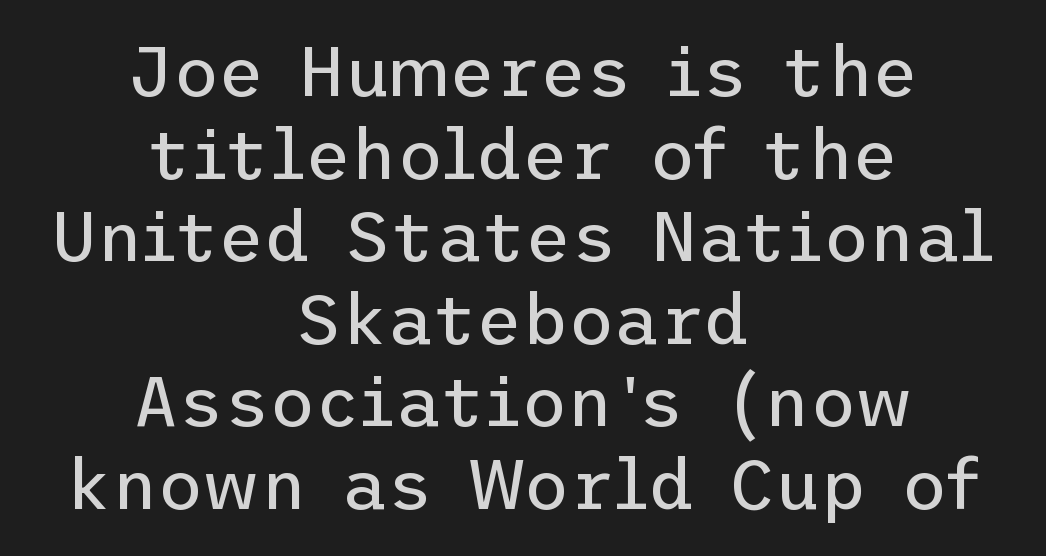
Q: Is the text bold? A: No.
Q: Is the text italic (slanted)? A: No, it is upright.
Q: Is the typeface a serif or a sans-serif typeface? A: Sans-serif.
Q: Is the text underlined? A: No.
Q: How is the paragraph aligned? A: Centered.
Q: Is the spacing between letters normal or unusually wide? A: Normal.
Q: Width (condensed, normal, or wide)? A: Normal.
Q: Stroke contrast? A: Low.
Q: x-height? A: Medium.
